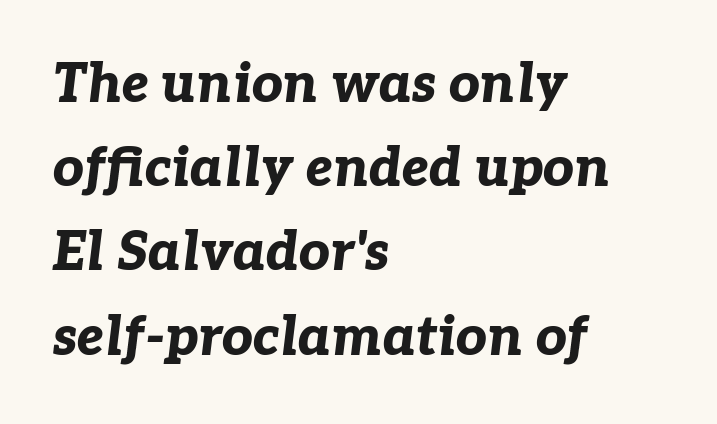
The image shows 54 px bold type, italic (leaning right); set left-aligned, normal line spacing (1.56x), normal letter spacing, not underlined; low stroke contrast and a medium x-height.
